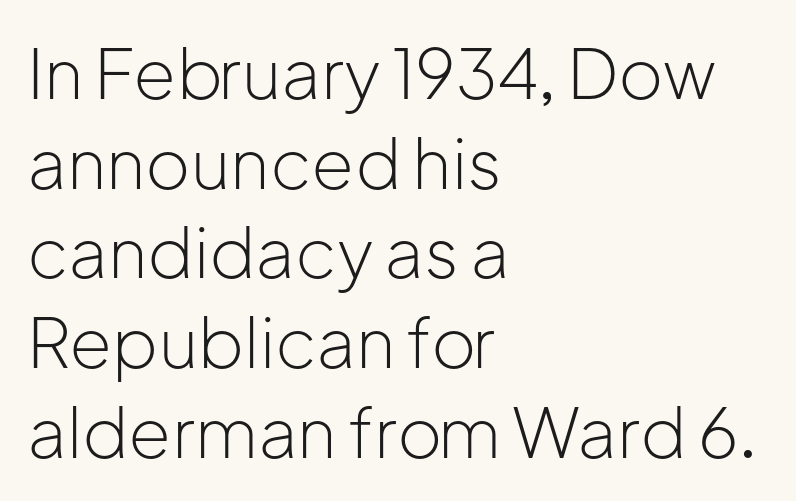
The image shows 69 px light sans-serif type, upright; set left-aligned, normal line spacing (1.3x), normal letter spacing, not underlined; low stroke contrast and a medium x-height.
